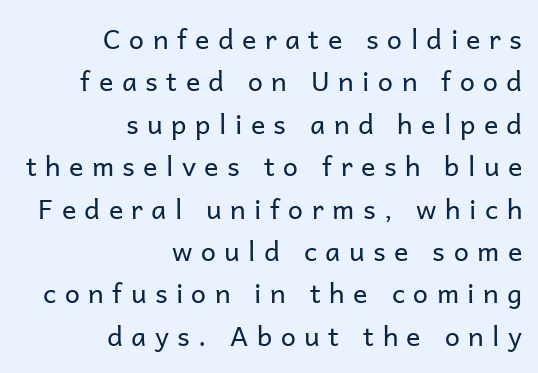
Q: Is the text bold? A: No.
Q: Is the text italic (slanted)? A: No, it is upright.
Q: Is the text underlined? A: No.
Q: How is the paragraph aligned? A: Right-aligned.
Q: Is the spacing between letters normal or unusually wide? A: Unusually wide.
Q: Is the spacing between lines tight, normal or loose? A: Normal.
